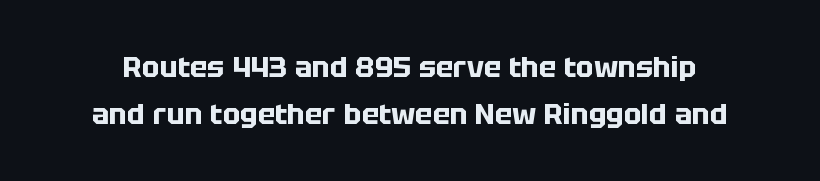
Q: Is the text bold? A: Yes.
Q: Is the text italic (slanted)? A: No, it is upright.
Q: Is the typeface a serif or a sans-serif typeface? A: Sans-serif.
Q: Is the text underlined? A: No.
Q: Is the spacing between letters normal or unusually wide? A: Normal.
Q: Is the spacing between lines tight, normal or loose? A: Normal.
Q: Width (condensed, normal, or wide)? A: Normal.
Q: Stroke contrast? A: Low.
Q: x-height? A: Large.
Q: Monospaced? A: No.
